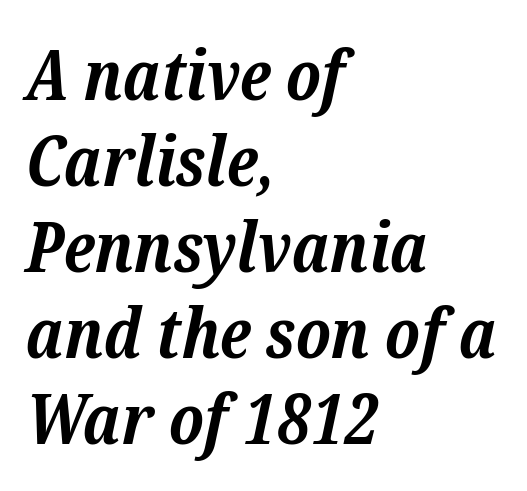
The image shows 70 px bold serif type, italic (leaning right); set left-aligned, line spacing 1.23x, normal letter spacing, not underlined; low stroke contrast and a medium x-height.
